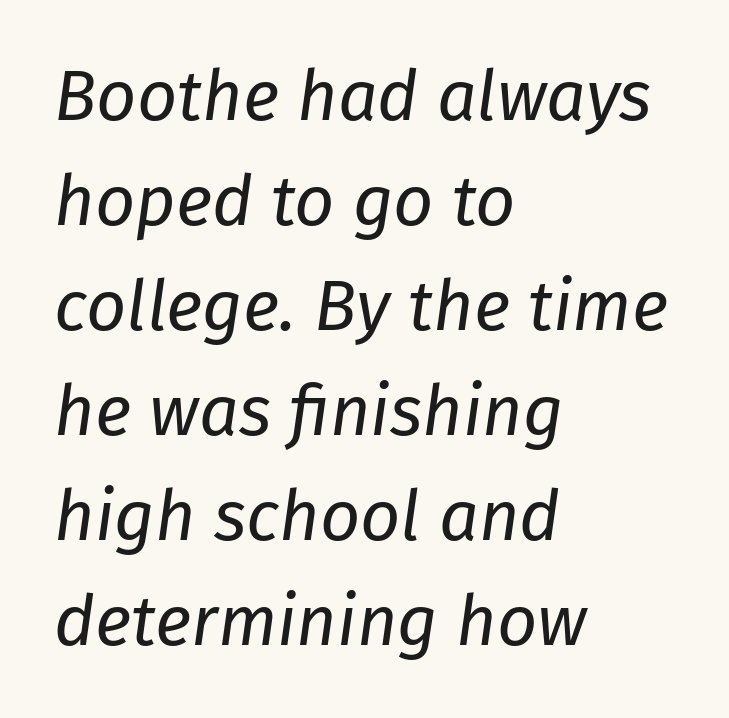
The image shows 70 px regular-weight type, italic (leaning right); set left-aligned, normal line spacing (1.5x), normal letter spacing, not underlined; low stroke contrast and a medium x-height.
